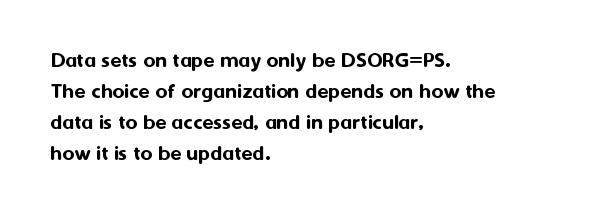
Q: Is the text italic (slanted)? A: No, it is upright.
Q: Is the text underlined? A: No.
Q: How is the paragraph aligned? A: Left-aligned.
Q: Is the spacing between letters normal or unusually wide? A: Normal.
Q: Is the spacing between lines tight, normal or loose? A: Normal.
